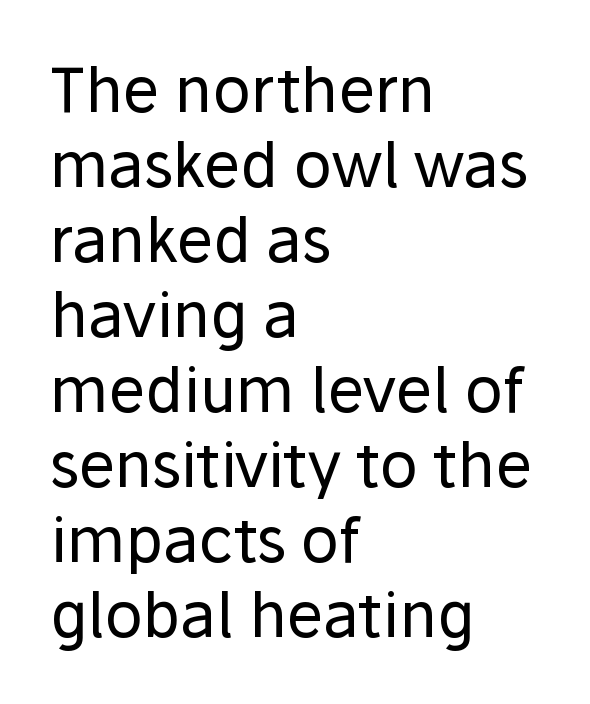
The image shows 62 px regular-weight sans-serif type, upright; set left-aligned, line spacing 1.21x, normal letter spacing, not underlined; low stroke contrast and a medium x-height.
